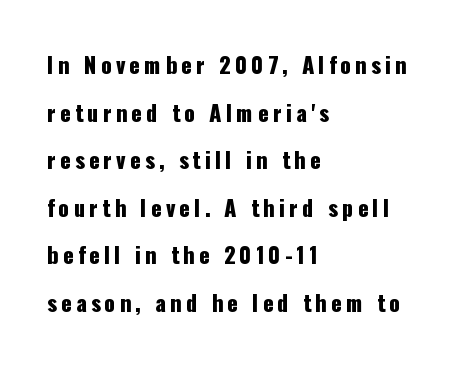
Q: Is the text italic (slanted)? A: No, it is upright.
Q: Is the text underlined? A: No.
Q: How is the paragraph aligned? A: Left-aligned.
Q: Is the spacing between lines tight, normal or loose? A: Loose.
